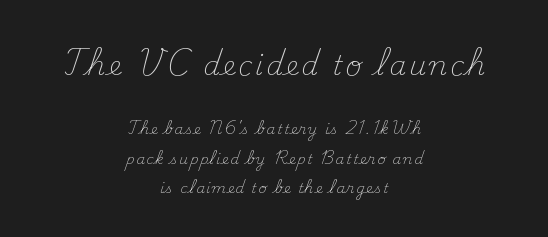
Q: Is the text bold? A: No.
Q: Is the text italic (slanted)? A: Yes.
Q: Is the text underlined? A: No.
Q: How is the paragraph aligned? A: Centered.
Q: Is the spacing between lines tight, normal or loose? A: Loose.
Q: Which block of text is set in a larger size, the first (top) or the second (bottom)? A: The first (top) one.
